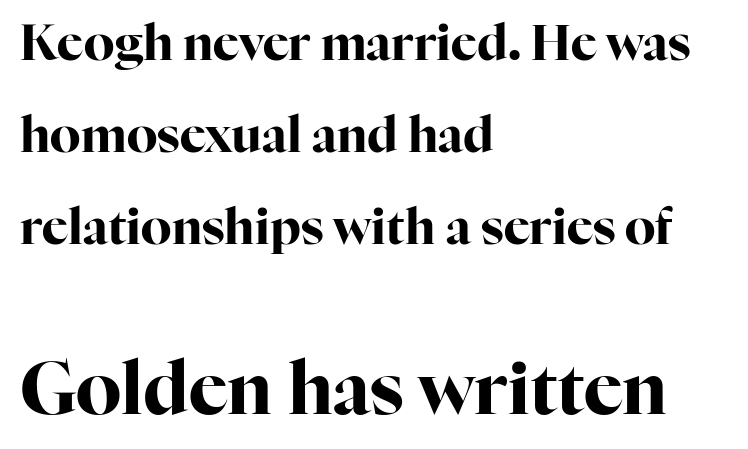
{"serif": "yes", "italic": "no", "bold": "yes", "weight": "bold", "width": "normal", "stroke_contrast": "high", "x_height": "medium", "monospaced": "no", "underline": "no", "align": "left", "line_spacing_ratio": 1.88, "letter_spacing": "normal", "letter_spacing_em": 0.0, "larger_block": "second", "size_ratio": 1.49, "glyph_px": 73}
